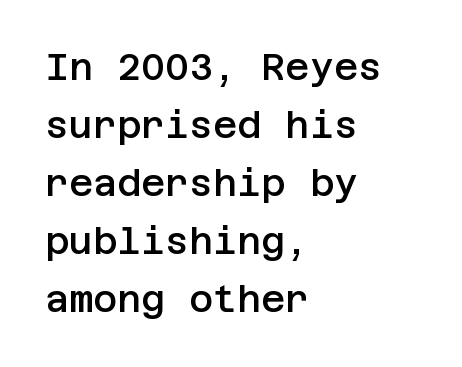
{"serif": "no", "italic": "no", "bold": "semi", "weight": "semibold", "width": "normal", "stroke_contrast": "low", "x_height": "large", "underline": "no", "align": "left", "line_spacing": "normal", "line_spacing_ratio": 1.57, "letter_spacing": "normal", "letter_spacing_em": 0.0, "glyph_px": 37}
